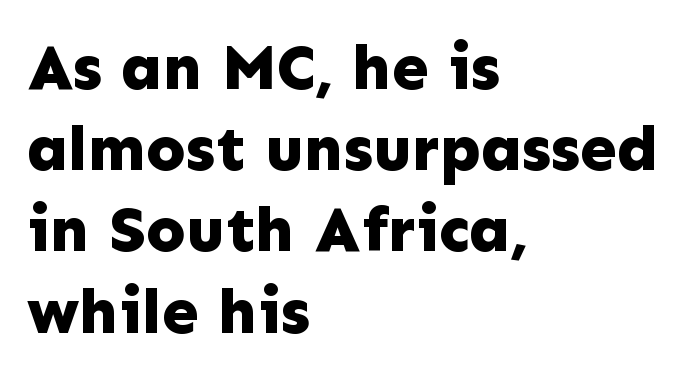
Line starts are locked; line ends wander. A typesetter would mark this as roman, not italic. Unlike a traditional serif, this face leaves its strokes unadorned. Character widths vary here, with narrow letters taking less room than wide ones.
